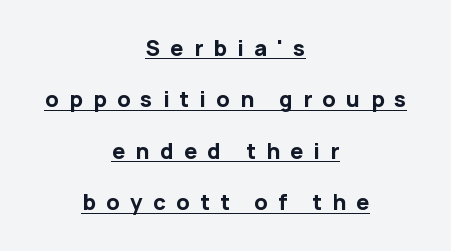
The image shows 21 px bold type, upright; set centered, loose line spacing (2.45x), unusually wide letter spacing (+0.49 em), underlined.
